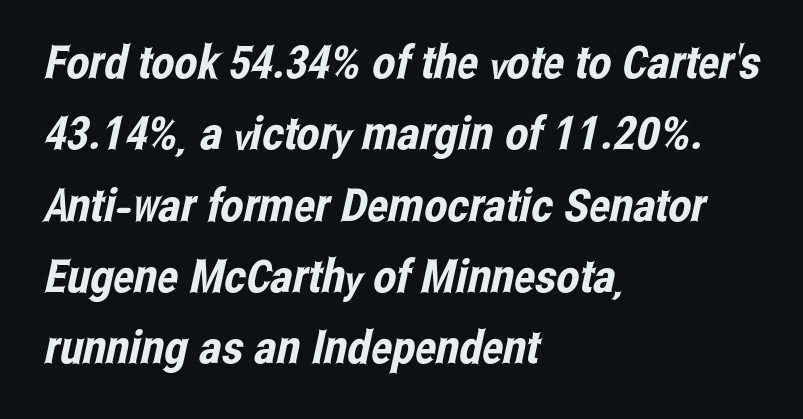
Q: Is the typeface a serif or a sans-serif typeface? A: Sans-serif.
Q: Is the text underlined? A: No.
Q: How is the paragraph aligned? A: Left-aligned.
Q: Is the spacing between letters normal or unusually wide? A: Normal.
Q: Is the spacing between lines tight, normal or loose? A: Normal.
Q: Width (condensed, normal, or wide)? A: Condensed.
Q: Stroke contrast? A: Low.
Q: x-height? A: Medium.
Q: Monospaced? A: No.
